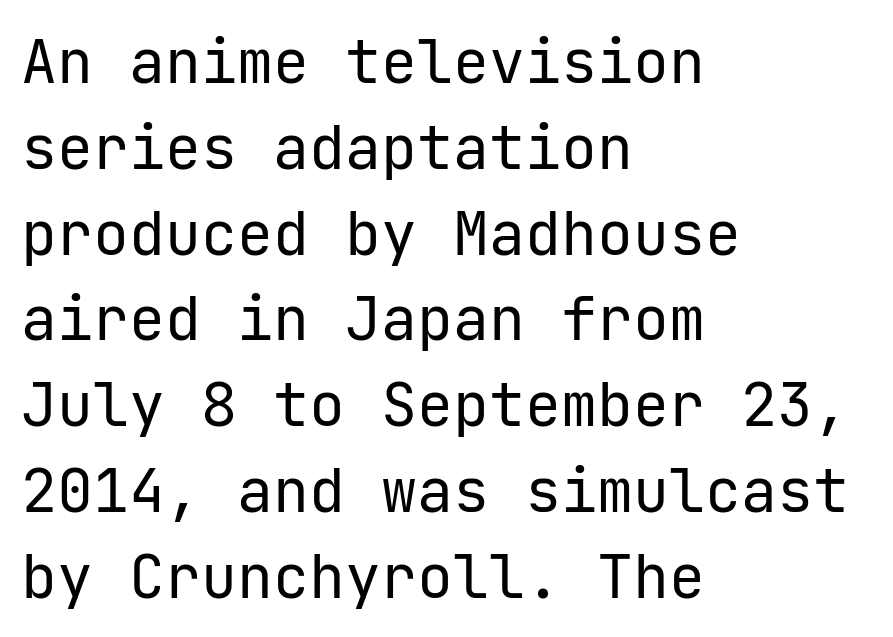
Q: Is the text bold? A: No.
Q: Is the text italic (slanted)? A: No, it is upright.
Q: Is the typeface a serif or a sans-serif typeface? A: Sans-serif.
Q: Is the text underlined? A: No.
Q: How is the paragraph aligned? A: Left-aligned.
Q: Is the spacing between letters normal or unusually wide? A: Normal.
Q: Is the spacing between lines tight, normal or loose? A: Normal.
Q: Width (condensed, normal, or wide)? A: Normal.
Q: Stroke contrast? A: Low.
Q: x-height? A: Medium.
